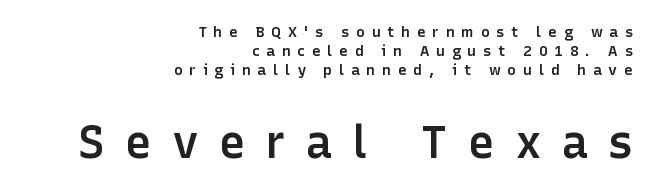
A typesetter would call this proportional, since set widths differ per character. The strokes are fattened partway — semibold, not bold. Display-style spreading of the glyphs; the letterfit is very open. The vertical gap from one line to the next is medium.
